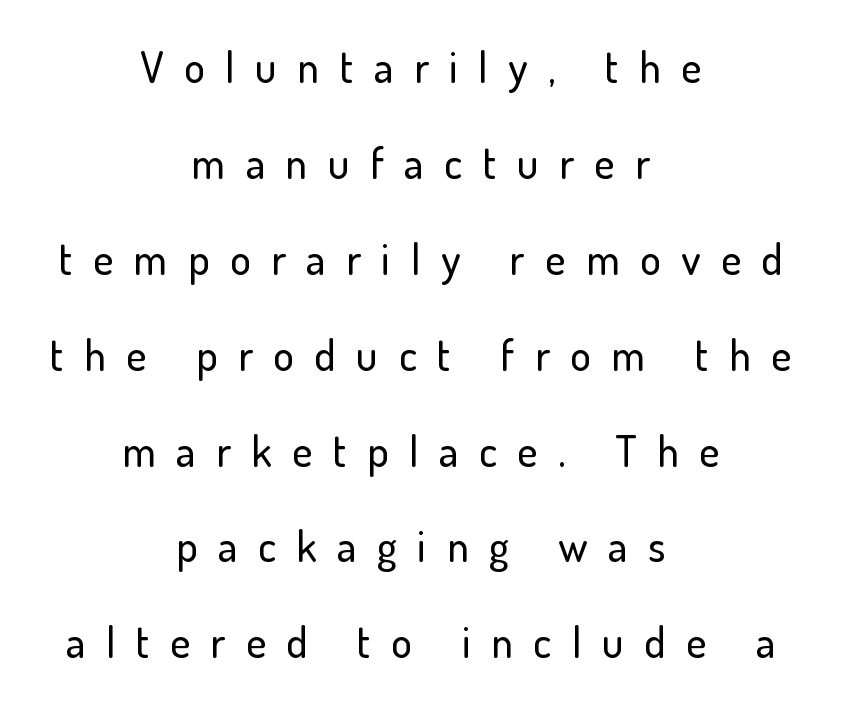
Q: Is the text italic (slanted)? A: No, it is upright.
Q: Is the typeface a serif or a sans-serif typeface? A: Sans-serif.
Q: Is the text underlined? A: No.
Q: How is the paragraph aligned? A: Centered.
Q: Is the spacing between letters normal or unusually wide? A: Unusually wide.
Q: Is the spacing between lines tight, normal or loose? A: Loose.
Q: Width (condensed, normal, or wide)? A: Normal.
Q: Stroke contrast? A: Low.
Q: x-height? A: Small.
Q: Monospaced? A: No.
